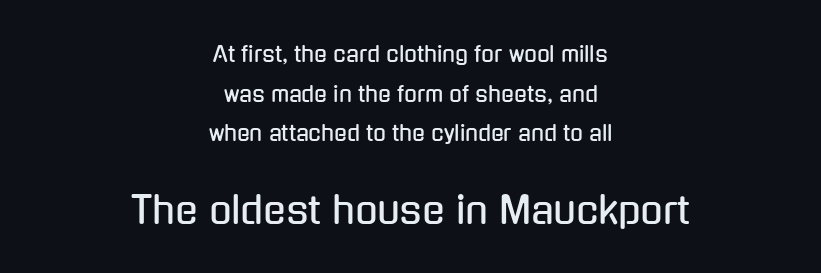
Nothing unusual about the tracking: characters are spaced as the font intends. Between these two stacked blocks, the lower one wins on size. The specimen reads as upright at a glance. Do the characters align in a grid? No, the font is proportional. Plain, unruled lines of type.
